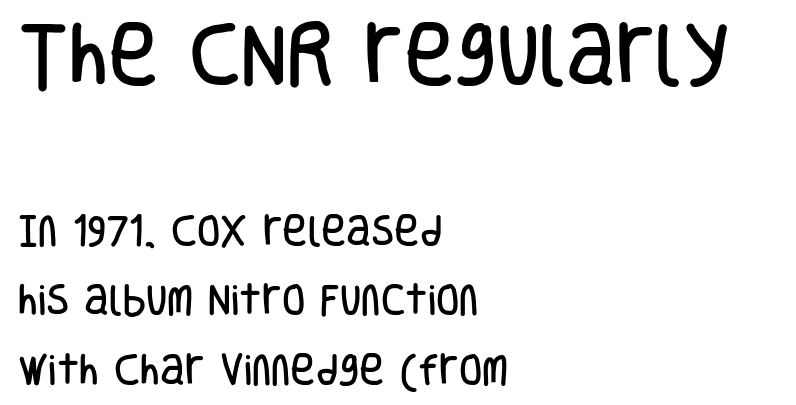
Serif or sans? Sans — the stroke terminals are bare. Which chunk is bigger? The first one — the top block dwarfs the bottom. In terms of leading, this rendering errs on the spacious side. Only glyphs here, with clear space below each row.
